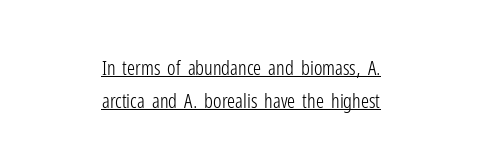
Q: Is the text bold? A: No.
Q: Is the text italic (slanted)? A: No, it is upright.
Q: Is the text underlined? A: Yes.
Q: How is the paragraph aligned? A: Centered.
Q: Is the spacing between letters normal or unusually wide? A: Normal.
Q: Is the spacing between lines tight, normal or loose? A: Normal.
